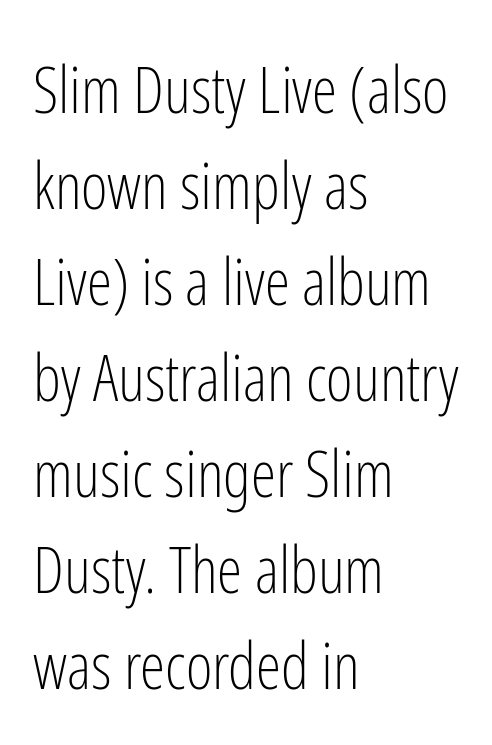
Check where the strokes stop: nothing finishes them off — pure sans. Is the block centered? No — it sits flush against the left margin. Spacing verdict: proportional, widths tailored to each character. Each new line begins a customary step beneath the previous one.
